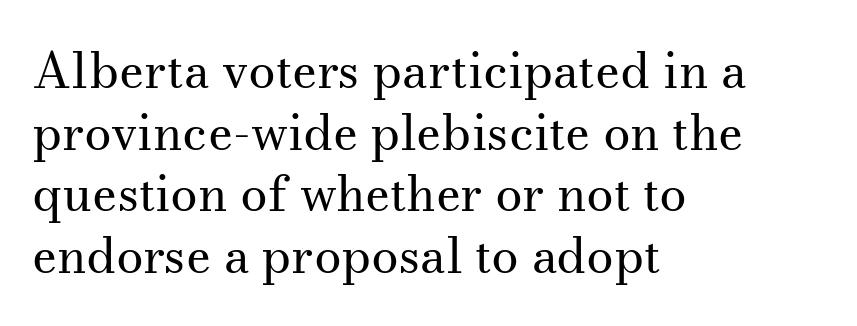
The image shows 49 px regular-weight serif type, upright; set left-aligned, normal line spacing (1.26x), normal letter spacing, not underlined; medium stroke contrast and a small x-height.
